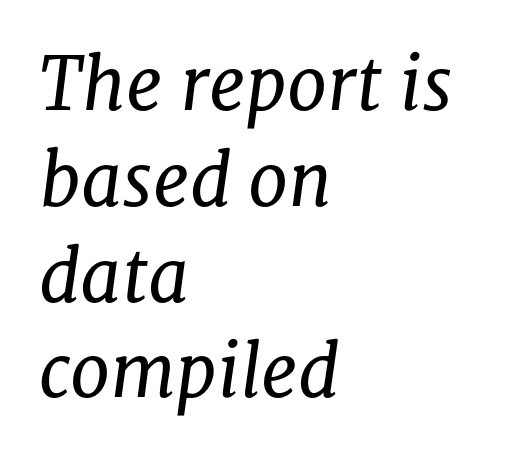
The image shows 72 px regular-weight serif type, italic (leaning right); set left-aligned, normal line spacing (1.33x), normal letter spacing, not underlined; low stroke contrast and a medium x-height.
